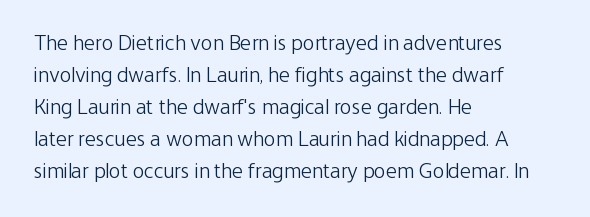
{"italic": "no", "bold": "no", "underline": "no", "align": "left", "line_spacing": "normal", "line_spacing_ratio": 1.45, "letter_spacing": "normal", "letter_spacing_em": 0.0, "glyph_px": 22}
